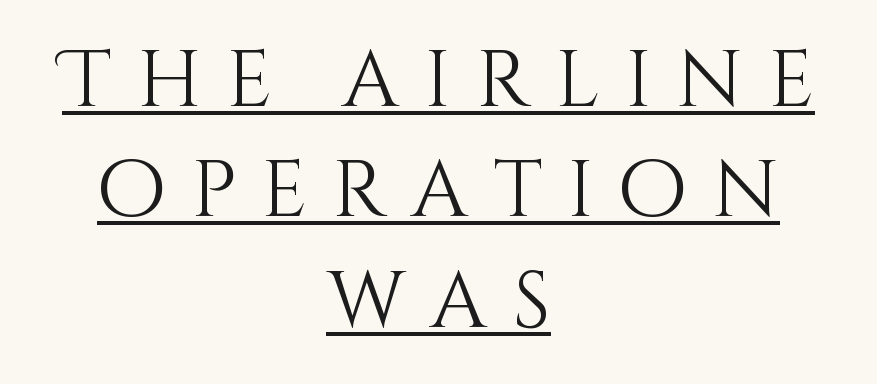
The image shows 80 px light type, upright; set centered, normal line spacing (1.38x), unusually wide letter spacing (+0.31 em), underlined; medium stroke contrast and a large x-height.
